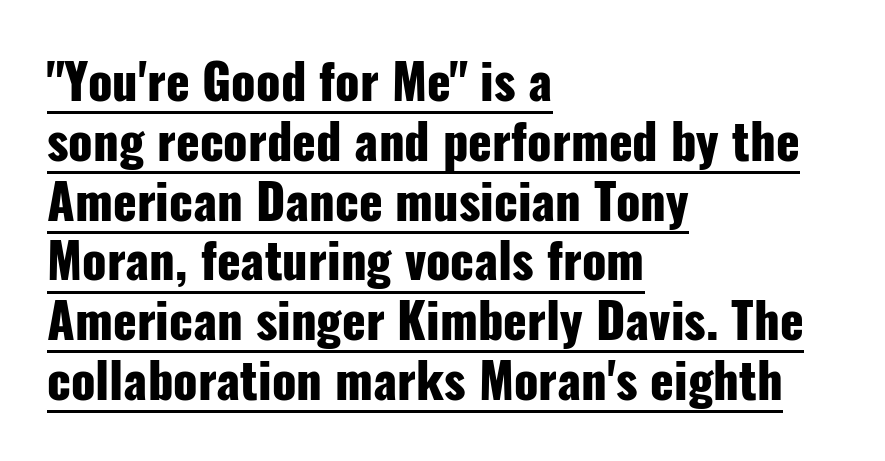
The image shows 49 px heavy, condensed sans-serif type, upright; set left-aligned, line spacing 1.22x, normal letter spacing, underlined; low stroke contrast and a medium x-height.
